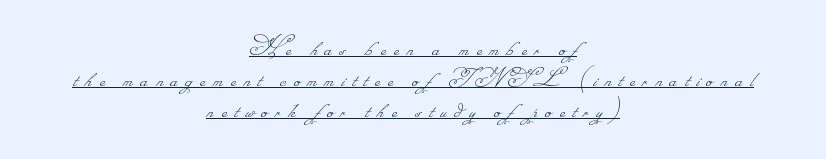
{"bold": "no", "underline": "yes", "align": "center", "line_spacing": "tight", "line_spacing_ratio": 1.14, "letter_spacing": "wide", "letter_spacing_em": 0.3, "glyph_px": 27}
